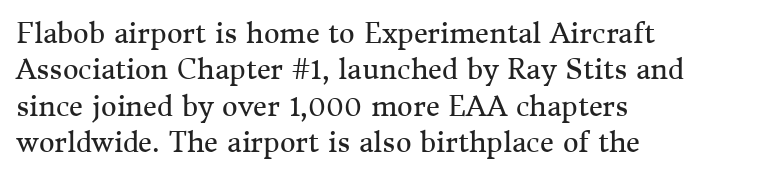
The image shows 27 px text type, upright; set left-aligned, normal line spacing (1.35x), normal letter spacing, not underlined.
